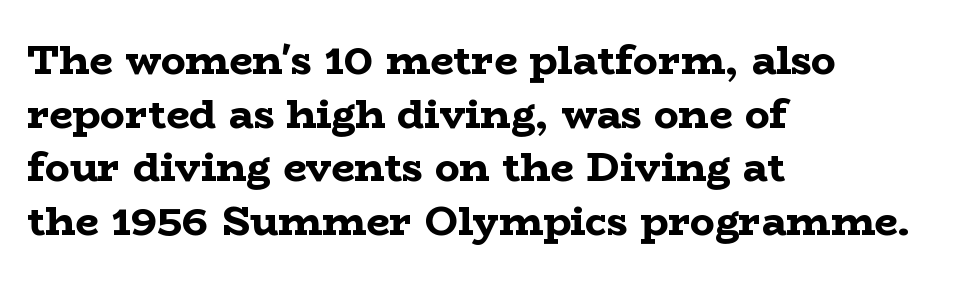
Quick note: underline off. Does the type have serifs? Yes, each stem ends in a small foot. Unlike italic type, these characters show no tilt at all. Proportional: the letters do not fall into vertical columns. Typeset ragged right — the left edge is the straight one.
